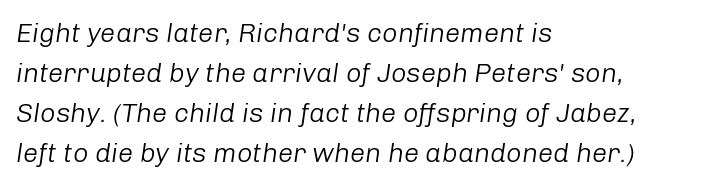
The image shows 27 px text type, italic (leaning right); set left-aligned, normal line spacing (1.48x), normal letter spacing, not underlined.
